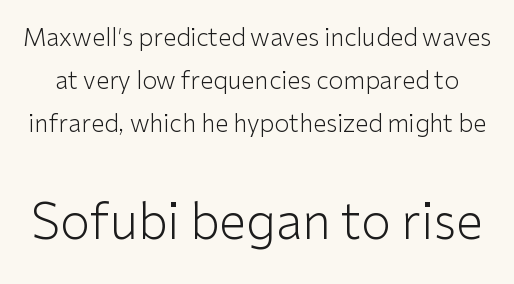
{"serif": "no", "italic": "no", "bold": "no", "weight": "light", "width": "normal", "stroke_contrast": "low", "x_height": "medium", "monospaced": "no", "underline": "no", "line_spacing_ratio": 1.79, "letter_spacing": "normal", "letter_spacing_em": 0.0, "larger_block": "second", "size_ratio": 2.04, "glyph_px": 49}
